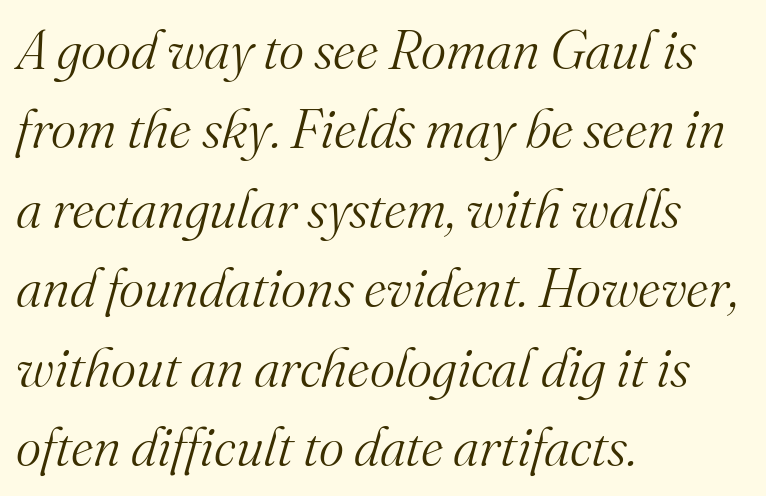
The image shows 54 px light serif type, italic (leaning right); set left-aligned, normal line spacing (1.47x), normal letter spacing, not underlined; medium stroke contrast and a small x-height.
